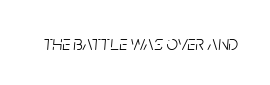
Q: Is the text bold? A: No.
Q: Is the text italic (slanted)? A: Yes, it leans right by about 5 degrees.
Q: Is the text underlined? A: No.
Q: Is the spacing between letters normal or unusually wide? A: Normal.
